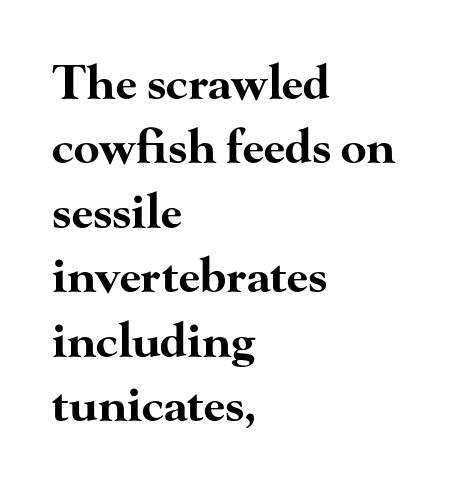
Serifs: yes, visible at the terminals of the letterforms. The string is rendered with underlining switched off. Look at the stroke-to-counter ratio: heavy, a bold. The block of text has a typical density, with ordinary space between rows. These lines are rendered in a variable-pitch font. Line beginnings align vertically; line endings do not.
